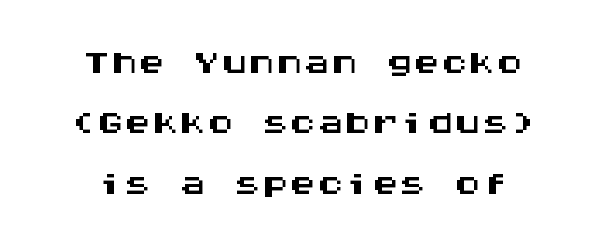
Q: Is the text italic (slanted)? A: No, it is upright.
Q: Is the typeface a serif or a sans-serif typeface? A: Sans-serif.
Q: Is the text underlined? A: No.
Q: Is the spacing between letters normal or unusually wide? A: Normal.
Q: Is the spacing between lines tight, normal or loose? A: Tight.
Q: Width (condensed, normal, or wide)? A: Wide.
Q: Stroke contrast? A: Medium.
Q: x-height? A: Large.
Q: Monospaced? A: Yes.
